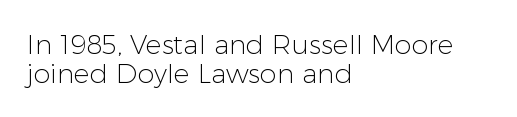
The space between consecutive lines is stingy. These lines keep a tight, regular rhythm from letter to letter. The paragraph shown leans on its left margin. Letters rest on an invisible, unmarked baseline.
